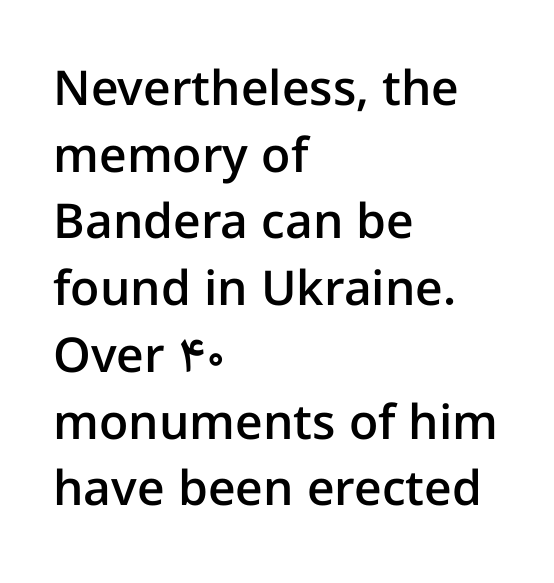
{"serif": "no", "italic": "no", "bold": "semi", "weight": "semibold", "width": "normal", "stroke_contrast": "low", "x_height": "medium", "monospaced": "no", "underline": "no", "align": "left", "line_spacing": "normal", "line_spacing_ratio": 1.39, "letter_spacing": "normal", "letter_spacing_em": 0.0, "glyph_px": 48}
